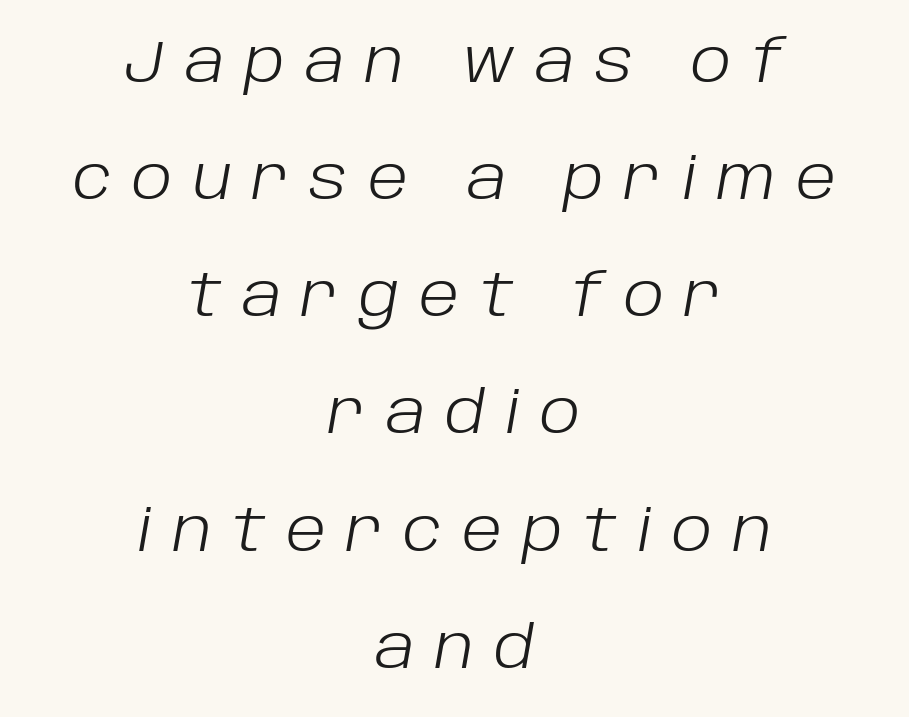
Q: Is the text bold? A: No.
Q: Is the text italic (slanted)? A: Yes, it leans right by about 10 degrees.
Q: Is the text underlined? A: No.
Q: How is the paragraph aligned? A: Centered.
Q: Is the spacing between letters normal or unusually wide? A: Unusually wide.
Q: Is the spacing between lines tight, normal or loose? A: Loose.
Q: Width (condensed, normal, or wide)? A: Normal.
Q: Stroke contrast? A: Low.
Q: x-height? A: Large.
Q: Monospaced? A: No.
